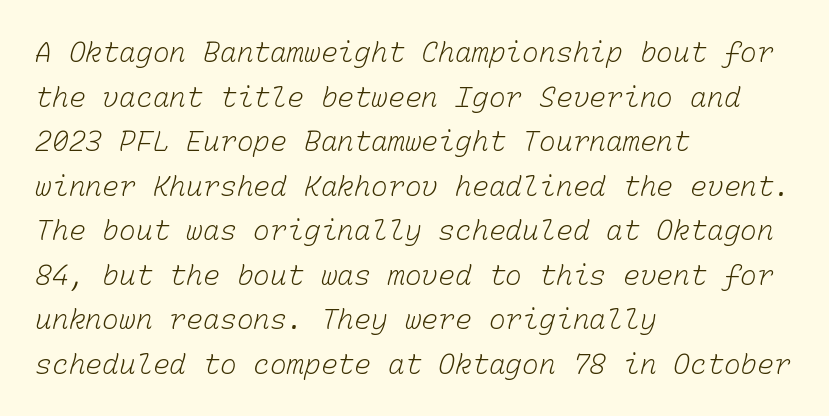
{"bold": "no", "weight": "light", "width": "normal", "stroke_contrast": "low", "x_height": "medium", "monospaced": "yes", "underline": "no", "align": "left", "line_spacing": "normal", "line_spacing_ratio": 1.59, "letter_spacing": "normal", "letter_spacing_em": 0.0, "glyph_px": 28}
